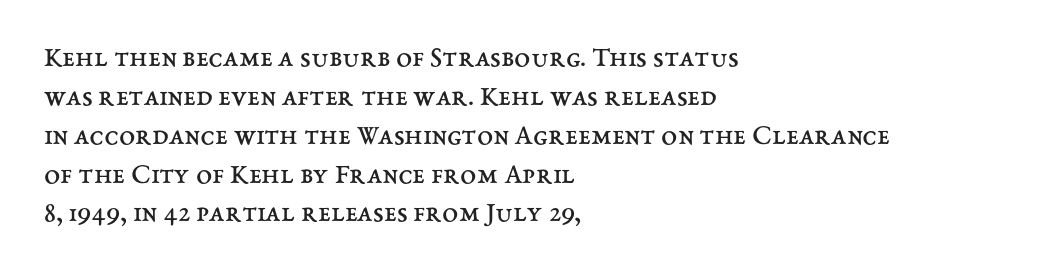
Q: Is the text bold? A: No.
Q: Is the text italic (slanted)? A: No, it is upright.
Q: Is the text underlined? A: No.
Q: How is the paragraph aligned? A: Left-aligned.
Q: Is the spacing between letters normal or unusually wide? A: Normal.
Q: Is the spacing between lines tight, normal or loose? A: Normal.
Q: Width (condensed, normal, or wide)? A: Normal.
Q: Stroke contrast? A: Medium.
Q: x-height? A: Medium.
Q: Monospaced? A: No.
